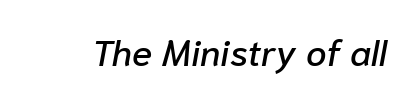
Varying glyph widths throughout — classic text-font behaviour. Every character sits at an angle, as italics do. Glyph-to-glyph distance matches everyday printed text. The specimen omits any rule beneath the text block's lines.
